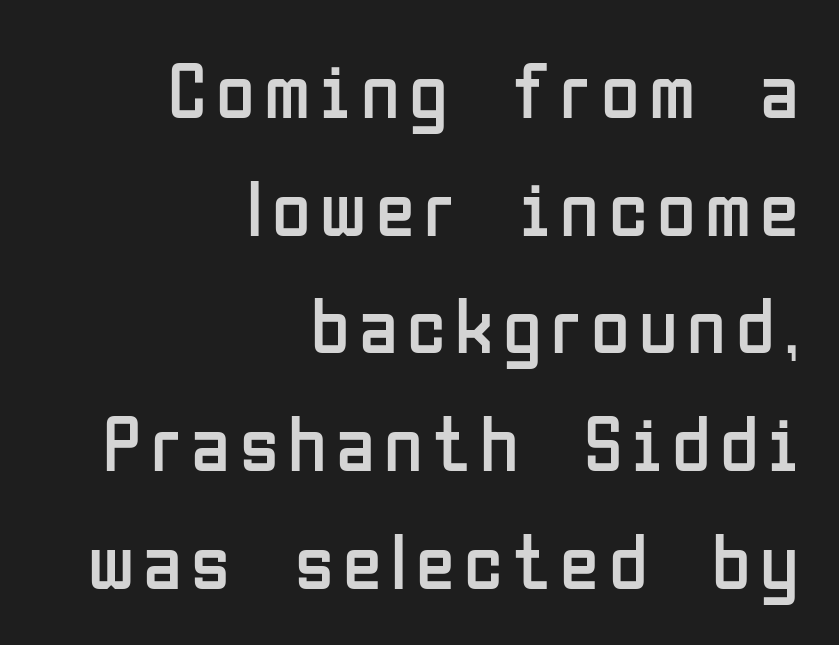
If you drew a line through each stem, it would be perfectly vertical. Casual observation: everything's shoved over to the right. Clear beneath every line of the passage. Think of a printed novel: that variable character pitch is what you see here. The face used here is a sans, in the tradition of grotesques and geometrics. This is not heavy type; no bold has been used.
